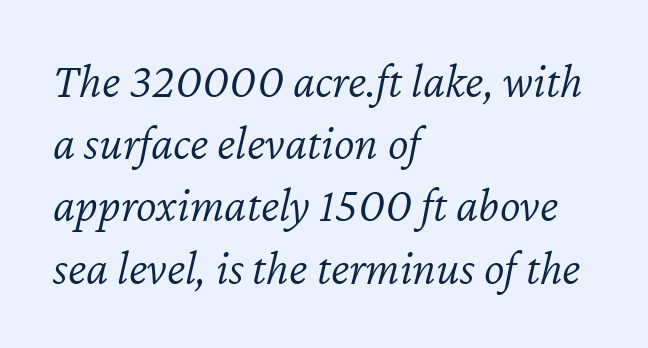
The image shows 49 px light type, italic (leaning right); set left-aligned, normal line spacing (1.27x), normal letter spacing, not underlined; low stroke contrast and a medium x-height.
